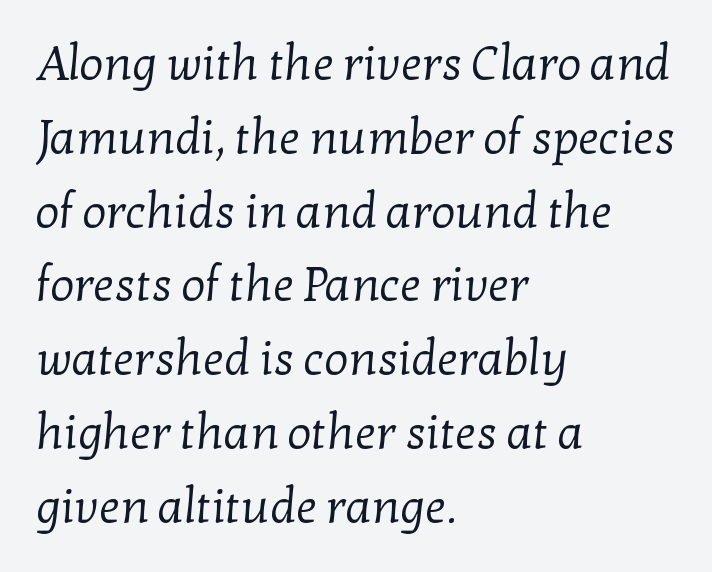
Q: Is the text bold? A: No.
Q: Is the typeface a serif or a sans-serif typeface? A: Serif.
Q: Is the text underlined? A: No.
Q: How is the paragraph aligned? A: Left-aligned.
Q: Is the spacing between letters normal or unusually wide? A: Normal.
Q: Is the spacing between lines tight, normal or loose? A: Normal.
Q: Width (condensed, normal, or wide)? A: Normal.
Q: Stroke contrast? A: Low.
Q: x-height? A: Medium.
Q: Monospaced? A: No.
